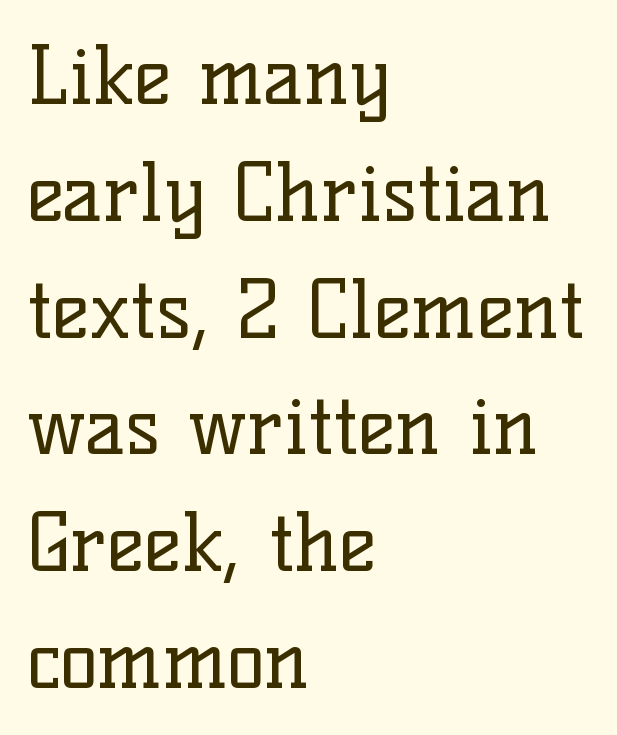
The image shows 80 px regular-weight serif type, upright; set left-aligned, normal line spacing (1.46x), normal letter spacing, not underlined; low stroke contrast and a medium x-height.
